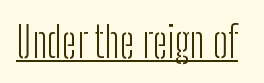
{"serif": "no", "italic": "no", "bold": "no", "weight": "light", "width": "condensed", "stroke_contrast": "low", "x_height": "medium", "monospaced": "no", "underline": "yes", "letter_spacing": "normal", "letter_spacing_em": 0.0, "glyph_px": 42}
